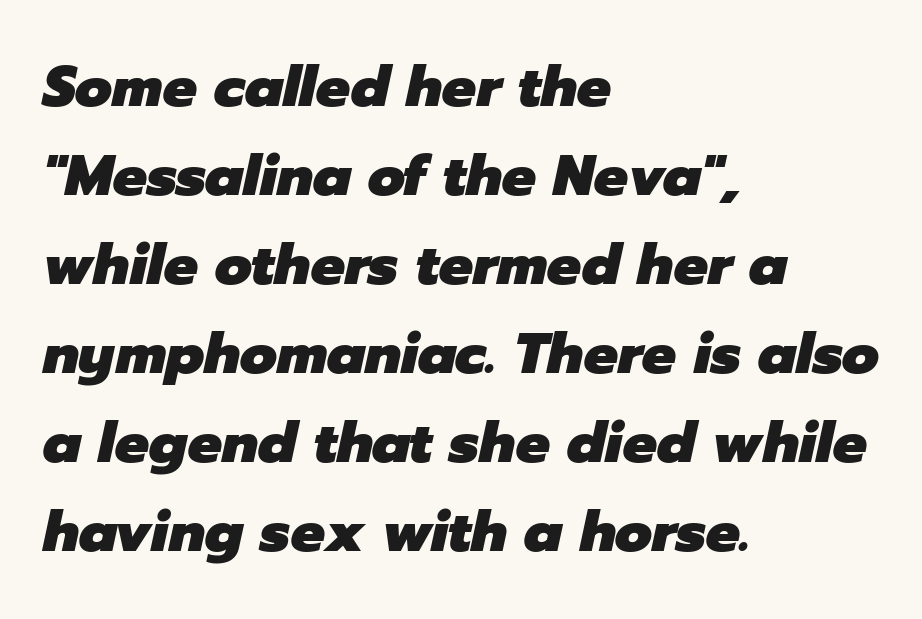
{"italic": "yes", "lean": "right", "slant_degrees": 12, "bold": "yes", "weight": "heavy", "width": "normal", "stroke_contrast": "low", "x_height": "medium", "monospaced": "no", "underline": "no", "align": "left", "line_spacing": "normal", "line_spacing_ratio": 1.56, "letter_spacing": "normal", "letter_spacing_em": 0.0, "glyph_px": 57}
